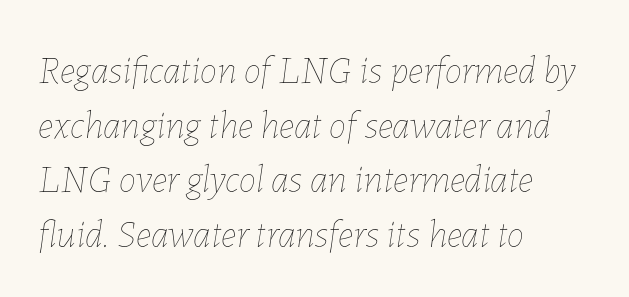
The line texture is even and compact thanks to regular tracking. The letterforms sit at book weight or below. Baseline-to-baseline distance is the conventional proportion of letter height. Designer's note — italics engaged. Rule under the text: the space is simply empty.
